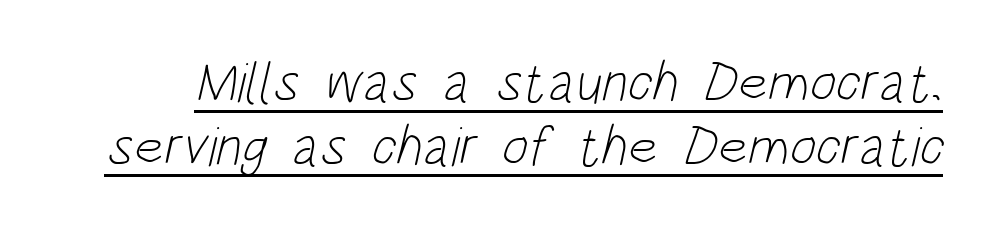
Character widths vary here, with narrow letters taking less room than wide ones. The glyphs are accompanied by a horizontal stroke just below them. Vertical stems look standard width or narrower in stroke. Check where the strokes stop: nothing finishes them off — pure sans.
